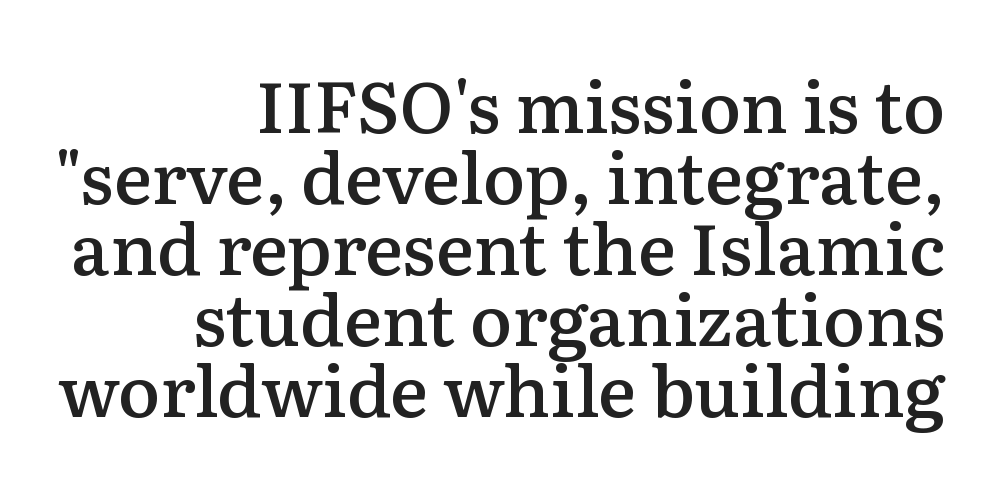
Leading: reduced. Spacing verdict: proportional, widths tailored to each character. Notice how the stems are strictly vertical — no italics here. Tracking value appears to be zero — textbook default spacing. Short and long lines alike share a common ending point at right.
